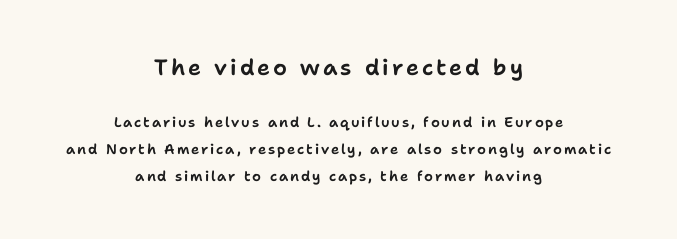
{"italic": "no", "underline": "no", "align": "center", "line_spacing": "loose", "line_spacing_ratio": 1.93, "larger_block": "first", "size_ratio": 1.57, "glyph_px": 22}
